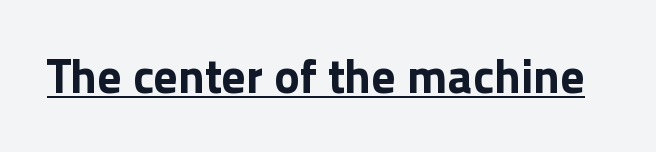
{"serif": "no", "italic": "no", "bold": "yes", "weight": "bold", "width": "normal", "x_height": "medium", "monospaced": "no", "underline": "yes", "letter_spacing": "normal", "letter_spacing_em": 0.0, "glyph_px": 48}
